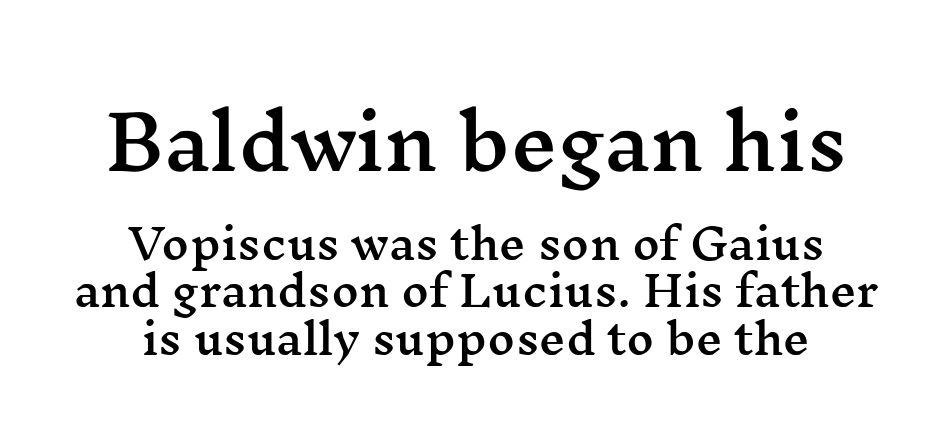
Q: Is the text italic (slanted)? A: No, it is upright.
Q: Is the typeface a serif or a sans-serif typeface? A: Serif.
Q: Is the text underlined? A: No.
Q: How is the paragraph aligned? A: Centered.
Q: Is the spacing between letters normal or unusually wide? A: Normal.
Q: Is the spacing between lines tight, normal or loose? A: Tight.
Q: Which block of text is set in a larger size, the first (top) or the second (bottom)? A: The first (top) one.
Q: Width (condensed, normal, or wide)? A: Wide.
Q: Stroke contrast? A: Medium.
Q: x-height? A: Medium.
Q: Monospaced? A: No.
